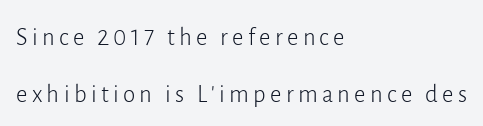
The typeface has the unassuming heft of standard copy or less. Each row of text sits above clean, open space. The space between consecutive lines is lavish. The rendering anchors every line to the left-hand side.
